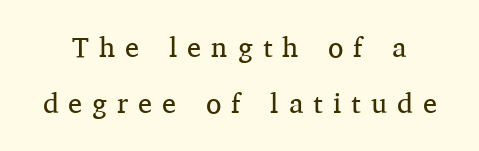
{"serif": "yes", "italic": "no", "bold": "no", "weight": "regular", "width": "normal", "stroke_contrast": "medium", "x_height": "medium", "monospaced": "no", "underline": "no", "line_spacing": "loose", "line_spacing_ratio": 2.0, "letter_spacing": "wide", "letter_spacing_em": 0.36, "glyph_px": 28}
